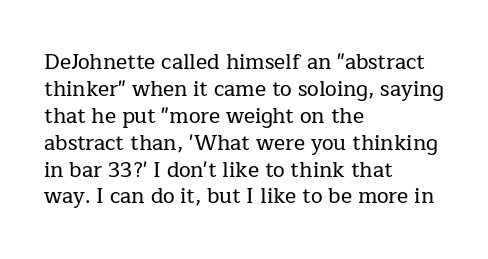
{"italic": "no", "underline": "no", "align": "left", "line_spacing": "normal", "line_spacing_ratio": 1.28, "letter_spacing": "normal", "letter_spacing_em": 0.0, "glyph_px": 21}
